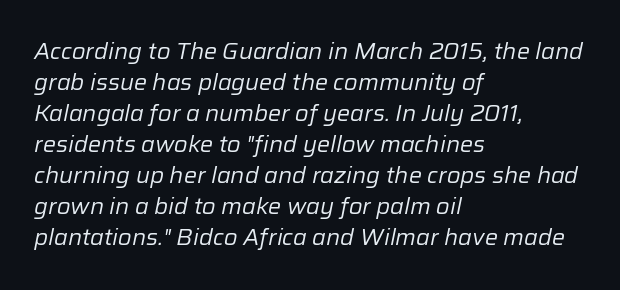
The image shows 22 px text type, italic (leaning right); set left-aligned, normal line spacing (1.41x), normal letter spacing, not underlined.
